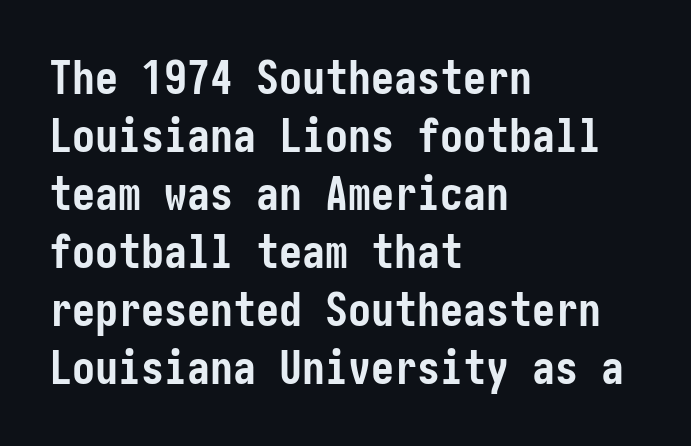
The image shows 46 px semibold, condensed sans-serif type, upright; set left-aligned, normal line spacing (1.26x), normal letter spacing, not underlined; low stroke contrast and a medium x-height.
